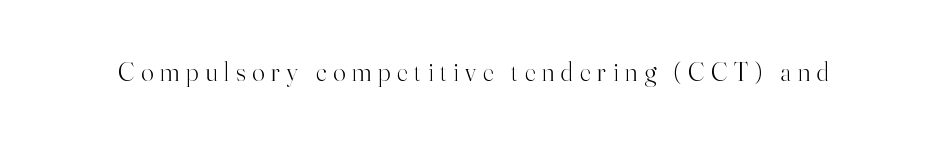
Q: Is the text bold? A: No.
Q: Is the text italic (slanted)? A: No, it is upright.
Q: Is the text underlined? A: No.
Q: Is the spacing between letters normal or unusually wide? A: Unusually wide.
